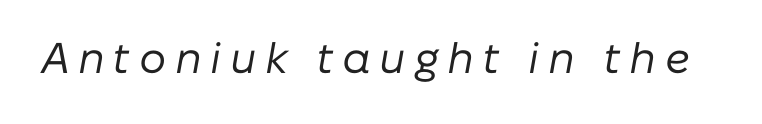
{"italic": "yes", "lean": "right", "slant_degrees": 10, "bold": "no", "weight": "regular", "width": "normal", "stroke_contrast": "low", "x_height": "medium", "monospaced": "no", "underline": "no", "letter_spacing": "wide", "letter_spacing_em": 0.2, "glyph_px": 43}
